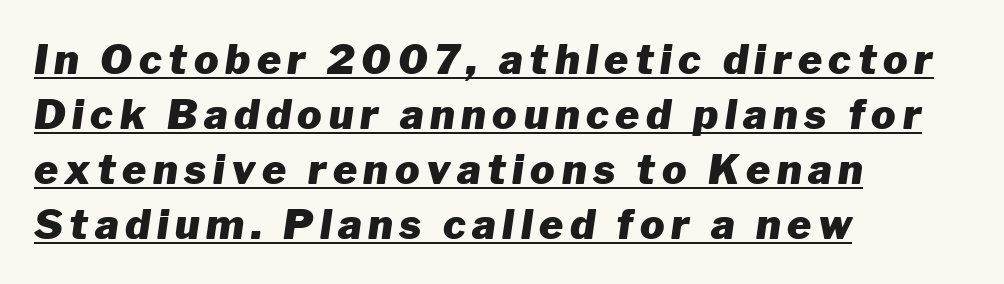
Q: Is the text bold? A: Yes.
Q: Is the text italic (slanted)? A: Yes, it leans right by about 8 degrees.
Q: Is the text underlined? A: Yes.
Q: How is the paragraph aligned? A: Left-aligned.
Q: Is the spacing between lines tight, normal or loose? A: Normal.
Q: Width (condensed, normal, or wide)? A: Normal.
Q: Stroke contrast? A: Low.
Q: x-height? A: Medium.
Q: Monospaced? A: No.
